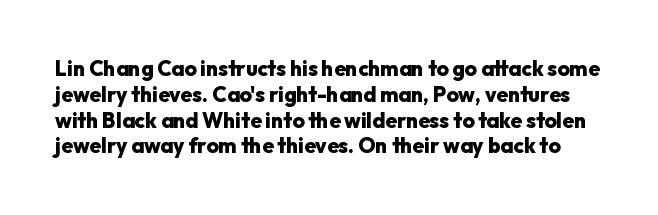
Glance below the letters and you will spot only blank space. The font's upright variant was chosen for this text. Glyph-to-glyph distance matches everyday printed text. The sample has been set heavy, in full bold.
